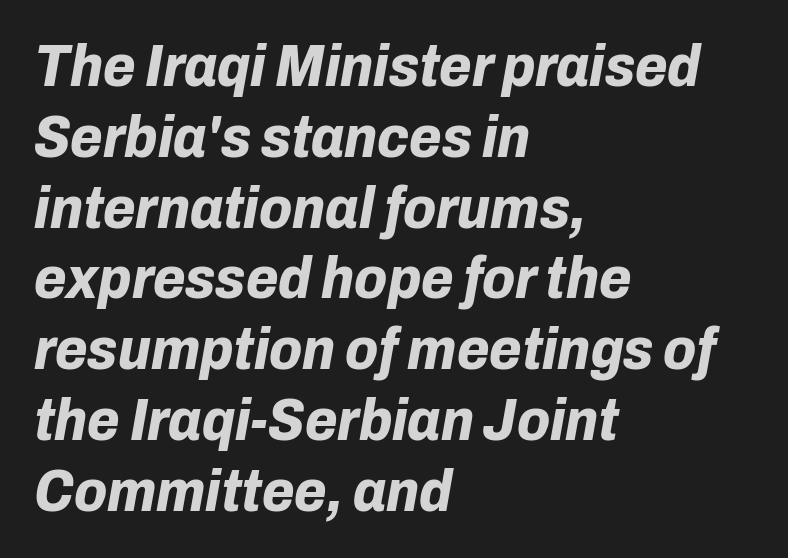
Clear beneath every line of the passage. A typesetter would mark this as italic. Look at the stroke-to-counter ratio: heavy, a bold. The ragged edge is on the right, which tells us the setting is flush left.
